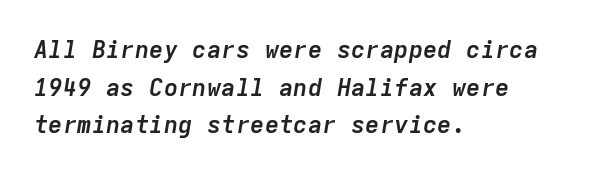
{"italic": "yes", "lean": "right", "slant_degrees": 9, "bold": "yes", "underline": "no", "align": "left", "line_spacing": "normal", "line_spacing_ratio": 1.57, "letter_spacing": "normal", "letter_spacing_em": 0.0, "glyph_px": 24}
